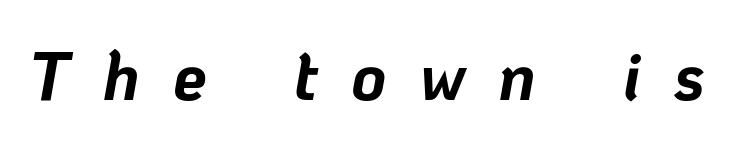
Q: Is the text bold? A: Yes.
Q: Is the text italic (slanted)? A: Yes, it leans right by about 10 degrees.
Q: Is the text underlined? A: No.
Q: Is the spacing between letters normal or unusually wide? A: Unusually wide.
Q: Width (condensed, normal, or wide)? A: Normal.
Q: Stroke contrast? A: Low.
Q: x-height? A: Medium.
Q: Monospaced? A: No.
